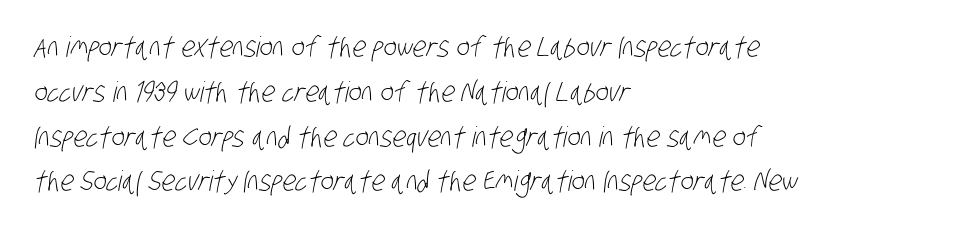
Baseline-to-baseline distance is the conventional proportion of letter height. This sample uses plain, unmodified letter spacing. A bare baseline throughout the passage. You could not count columns in this text — the font is proportionally spaced.
